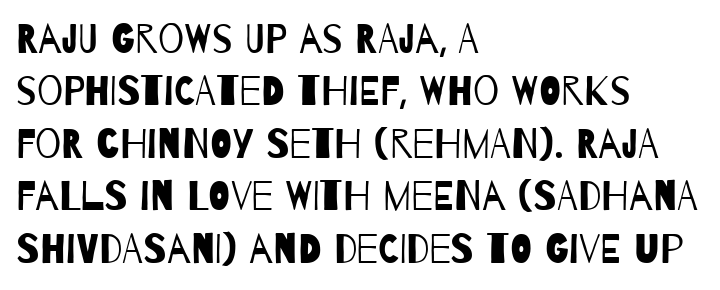
Caption: multi-line text, flush left, ragged right. Do the characters align in a grid? No, the font is proportional. No extra tracking has been applied to these lines. Examine the stroke ends and you'll find no serifs.
